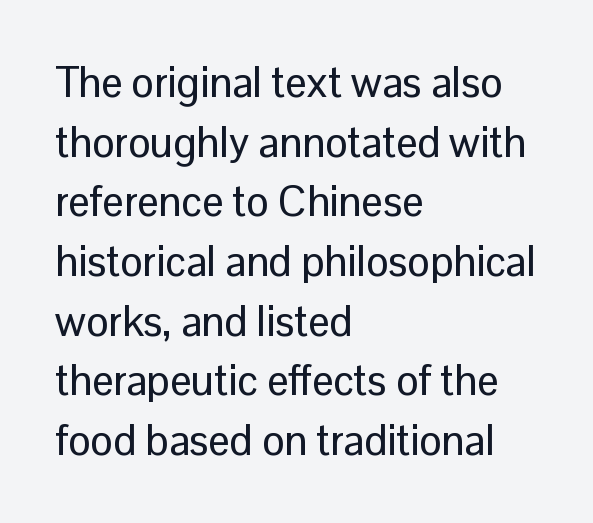
{"serif": "no", "italic": "no", "width": "normal", "stroke_contrast": "low", "x_height": "medium", "monospaced": "no", "underline": "no", "align": "left", "line_spacing": "normal", "line_spacing_ratio": 1.42, "letter_spacing": "normal", "letter_spacing_em": 0.0, "glyph_px": 42}
